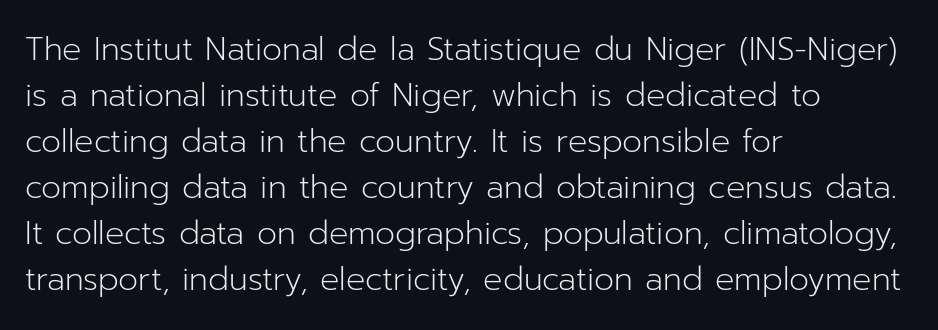
Q: Is the text bold? A: No.
Q: Is the text italic (slanted)? A: No, it is upright.
Q: Is the typeface a serif or a sans-serif typeface? A: Sans-serif.
Q: Is the text underlined? A: No.
Q: How is the paragraph aligned? A: Left-aligned.
Q: Is the spacing between letters normal or unusually wide? A: Normal.
Q: Is the spacing between lines tight, normal or loose? A: Normal.
Q: Width (condensed, normal, or wide)? A: Normal.
Q: Stroke contrast? A: Low.
Q: x-height? A: Medium.
Q: Monospaced? A: No.
